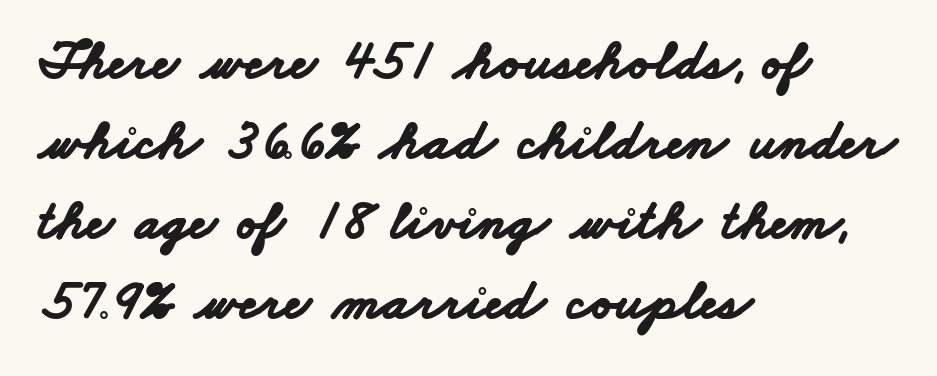
The image shows 56 px bold, wide sans-serif type; set left-aligned, normal line spacing (1.43x), normal letter spacing, not underlined; low stroke contrast and a small x-height.
